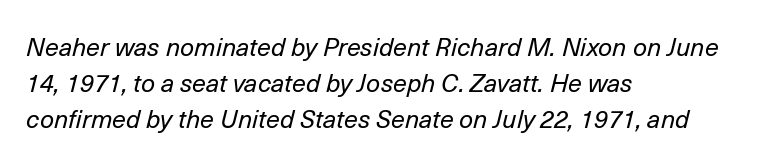
The image shows 25 px text type, italic (leaning right); set left-aligned, normal line spacing (1.45x), normal letter spacing, not underlined.
